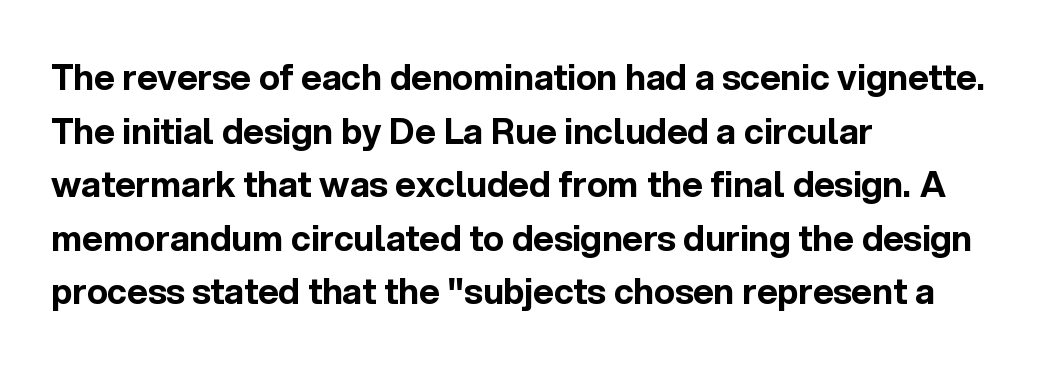
Q: Is the text bold? A: Yes.
Q: Is the text italic (slanted)? A: No, it is upright.
Q: Is the typeface a serif or a sans-serif typeface? A: Sans-serif.
Q: Is the text underlined? A: No.
Q: How is the paragraph aligned? A: Left-aligned.
Q: Is the spacing between letters normal or unusually wide? A: Normal.
Q: Is the spacing between lines tight, normal or loose? A: Normal.
Q: Width (condensed, normal, or wide)? A: Normal.
Q: x-height? A: Medium.
Q: Monospaced? A: No.
